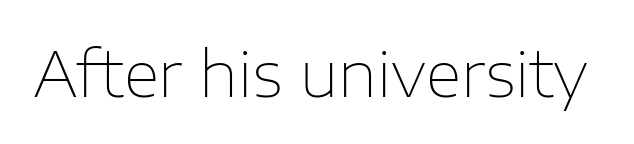
The image shows 62 px thin sans-serif type, upright; set normal letter spacing, not underlined; low stroke contrast and a medium x-height.
